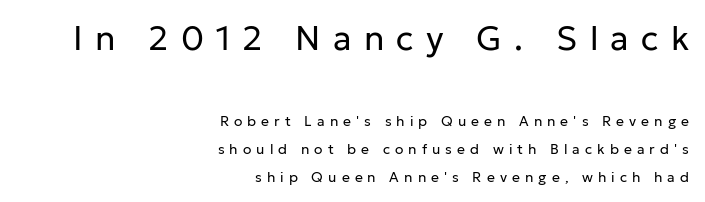
The image shows 34 px regular-weight sans-serif type, upright; set right-aligned, loose line spacing (2.01x), unusually wide letter spacing (+0.36 em), not underlined; the first (top) block is 2.43x larger; low stroke contrast and a medium x-height.
